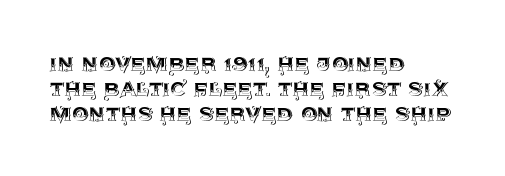
Q: Is the text italic (slanted)? A: No, it is upright.
Q: Is the text underlined? A: No.
Q: How is the paragraph aligned? A: Left-aligned.
Q: Is the spacing between letters normal or unusually wide? A: Normal.
Q: Is the spacing between lines tight, normal or loose? A: Tight.
